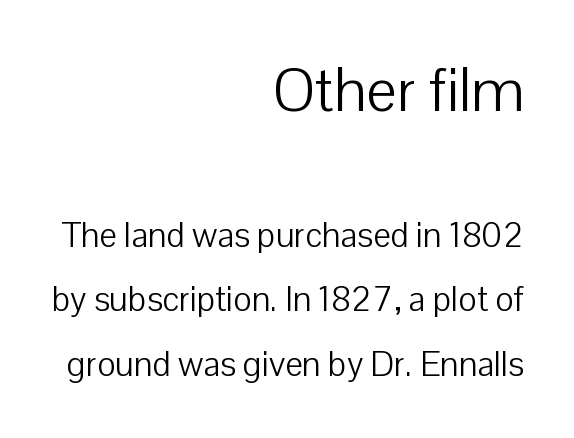
{"serif": "no", "italic": "no", "bold": "no", "weight": "light", "width": "normal", "stroke_contrast": "low", "x_height": "medium", "monospaced": "no", "underline": "no", "align": "right", "line_spacing_ratio": 1.85, "letter_spacing": "normal", "letter_spacing_em": 0.0, "larger_block": "first", "size_ratio": 1.74, "glyph_px": 61}
